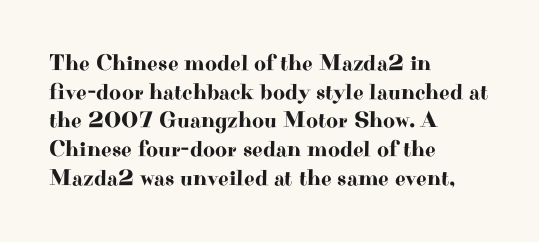
{"italic": "no", "underline": "no", "align": "left", "line_spacing": "normal", "line_spacing_ratio": 1.25, "letter_spacing": "normal", "letter_spacing_em": 0.0, "glyph_px": 23}
